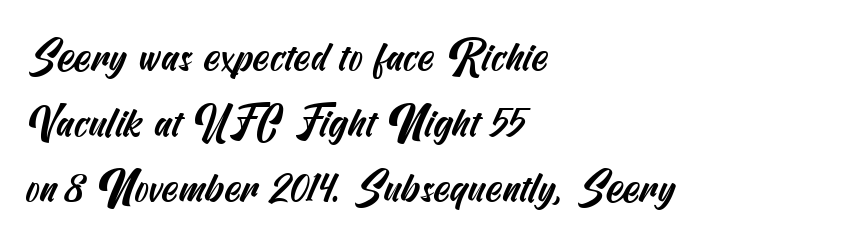
The image shows 42 px condensed sans-serif type; set left-aligned, normal line spacing (1.56x), normal letter spacing, not underlined; medium stroke contrast and a small x-height.
